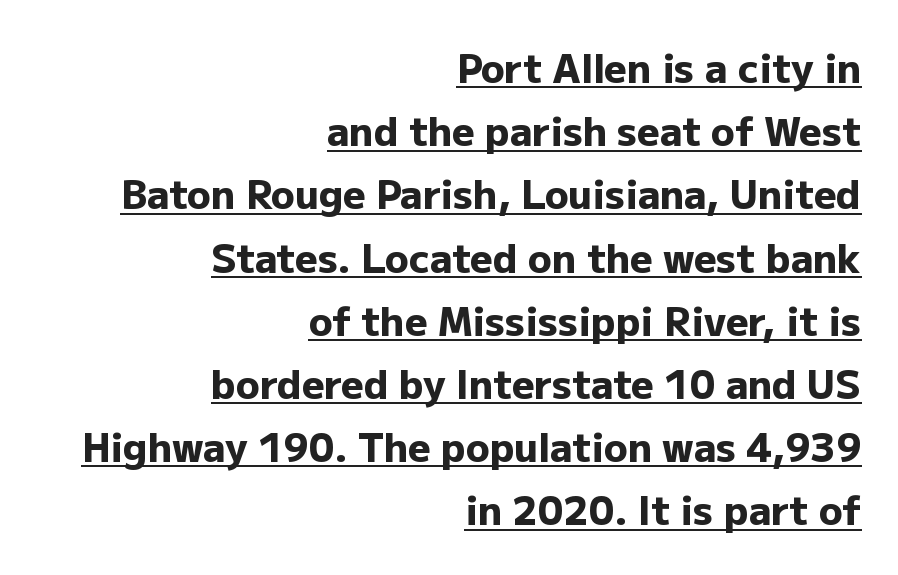
Vertical strokes here are truly vertical. The font family rendered here belongs to the sans-serif group. You'd pick this weight for a headline — it's a proper bold. The paragraph has a hard right edge and a soft left edge. If you measured baseline to baseline, you'd find a middling distance.
